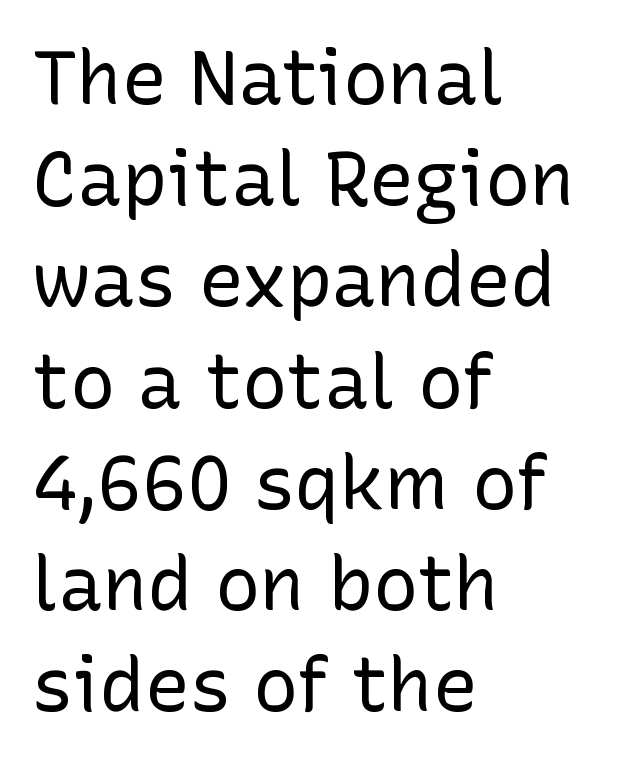
The image shows 75 px regular-weight sans-serif type, upright; set left-aligned, normal line spacing (1.35x), normal letter spacing, not underlined; low stroke contrast and a medium x-height.
